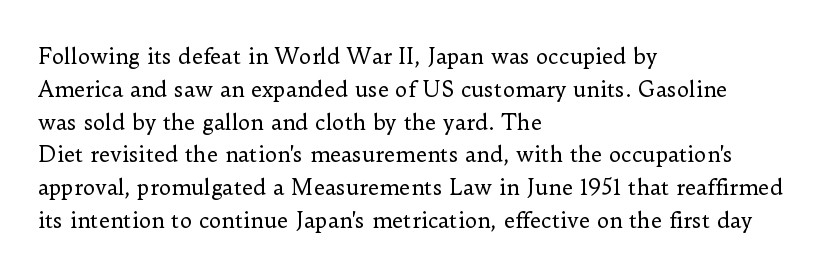
The image shows 21 px text type, upright; set left-aligned, normal line spacing (1.56x), normal letter spacing, not underlined.
